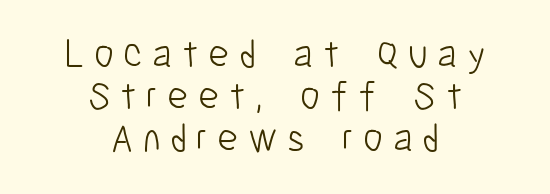
Q: Is the text bold? A: No.
Q: Is the text italic (slanted)? A: No, it is upright.
Q: Is the typeface a serif or a sans-serif typeface? A: Sans-serif.
Q: Is the text underlined? A: No.
Q: How is the paragraph aligned? A: Centered.
Q: Is the spacing between letters normal or unusually wide? A: Unusually wide.
Q: Is the spacing between lines tight, normal or loose? A: Tight.
Q: Width (condensed, normal, or wide)? A: Condensed.
Q: Stroke contrast? A: Low.
Q: x-height? A: Medium.
Q: Monospaced? A: No.
